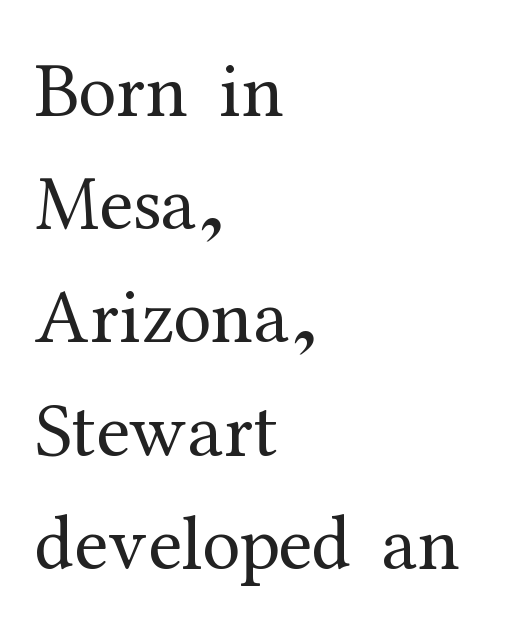
What kind of face is this? One with serifs. How would I describe the line gaps? Plain and ordinary. The typesetting does not lean heavy: it is not bold. Only glyphs here, with clear space below each row.
